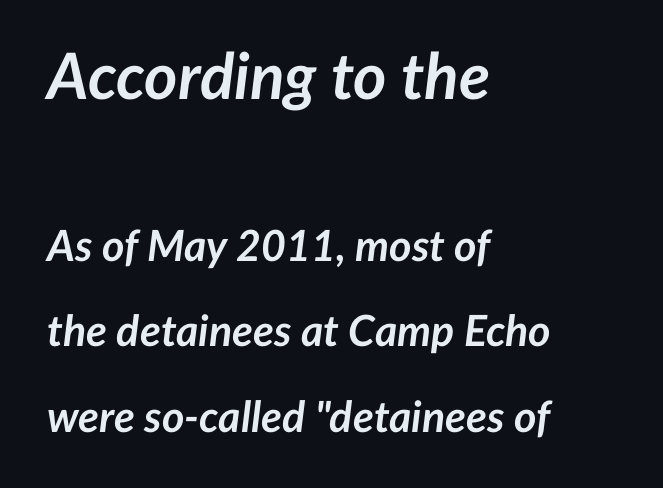
Q: Is the text bold? A: Yes.
Q: Is the text italic (slanted)? A: Yes, it leans right by about 7 degrees.
Q: Is the text underlined? A: No.
Q: How is the paragraph aligned? A: Left-aligned.
Q: Is the spacing between letters normal or unusually wide? A: Normal.
Q: Is the spacing between lines tight, normal or loose? A: Loose.
Q: Which block of text is set in a larger size, the first (top) or the second (bottom)? A: The first (top) one.
Q: Width (condensed, normal, or wide)? A: Normal.
Q: Stroke contrast? A: Low.
Q: x-height? A: Medium.
Q: Monospaced? A: No.
